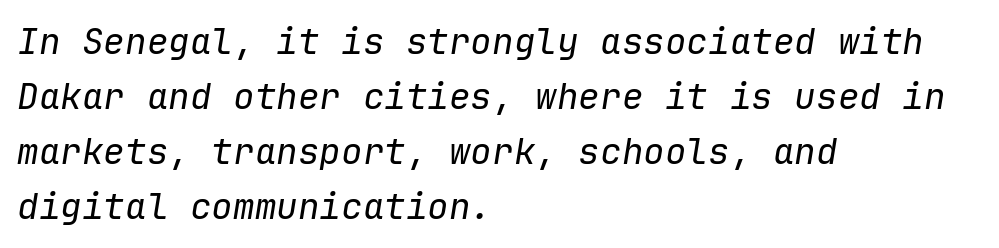
{"italic": "yes", "lean": "right", "slant_degrees": 9, "bold": "no", "weight": "regular", "width": "normal", "stroke_contrast": "low", "x_height": "medium", "monospaced": "yes", "underline": "no", "align": "left", "line_spacing": "normal", "line_spacing_ratio": 1.53, "letter_spacing": "normal", "letter_spacing_em": 0.0, "glyph_px": 36}
